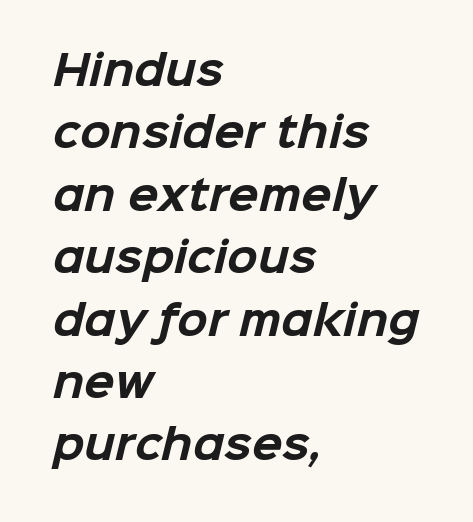
Q: Is the text bold? A: Yes.
Q: Is the typeface a serif or a sans-serif typeface? A: Sans-serif.
Q: Is the text underlined? A: No.
Q: How is the paragraph aligned? A: Left-aligned.
Q: Is the spacing between letters normal or unusually wide? A: Normal.
Q: Is the spacing between lines tight, normal or loose? A: Normal.
Q: Width (condensed, normal, or wide)? A: Normal.
Q: Stroke contrast? A: Low.
Q: x-height? A: Medium.
Q: Monospaced? A: No.
